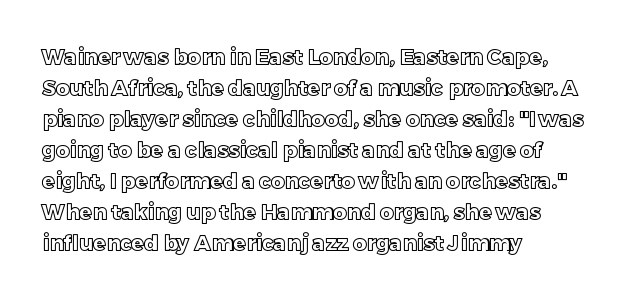
The image shows 21 px text type, upright; set left-aligned, normal line spacing (1.48x), normal letter spacing, not underlined.
